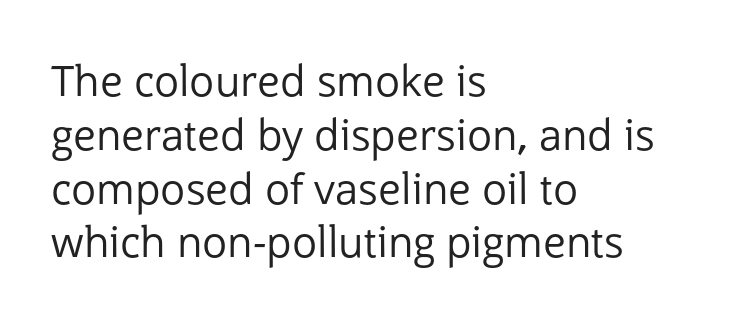
The image shows 42 px regular-weight sans-serif type, upright; set left-aligned, normal line spacing (1.28x), normal letter spacing, not underlined; low stroke contrast and a medium x-height.
